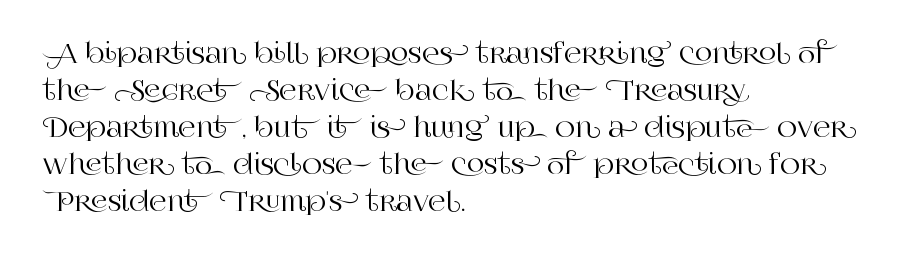
{"italic": "no", "underline": "no", "align": "left", "line_spacing": "normal", "line_spacing_ratio": 1.37, "letter_spacing": "normal", "letter_spacing_em": 0.0, "glyph_px": 27}
